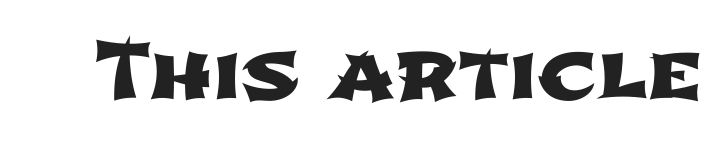
Q: Is the typeface a serif or a sans-serif typeface? A: Sans-serif.
Q: Is the text underlined? A: No.
Q: Is the spacing between letters normal or unusually wide? A: Normal.
Q: Width (condensed, normal, or wide)? A: Wide.
Q: Stroke contrast? A: Low.
Q: x-height? A: Medium.
Q: Monospaced? A: No.
